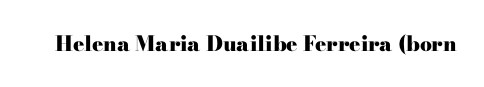
The letterforms sit shoulder to shoulder at normal distance. These lines were composed using upright roman letters. Check the space under the baseline: it is left empty. The sample has been set heavy, in full bold.
